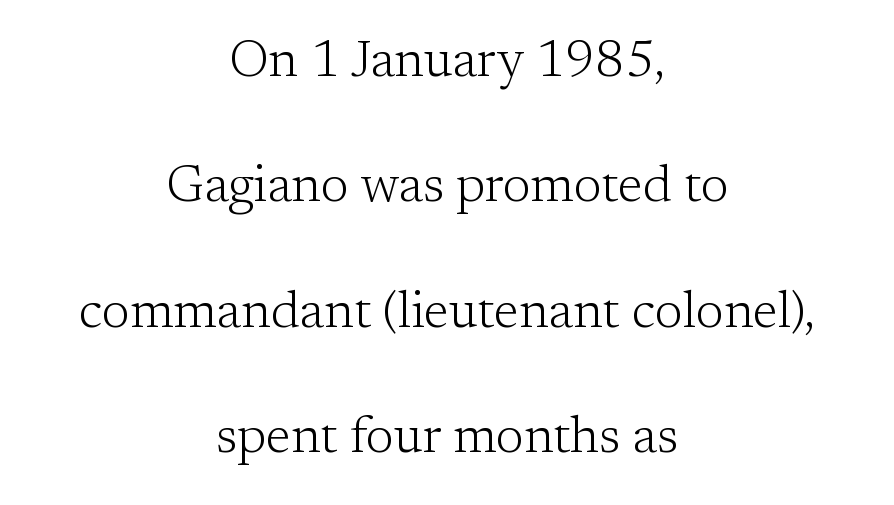
The image shows 51 px light serif type, upright; set centered, loose line spacing (2.46x), normal letter spacing, not underlined; low stroke contrast and a medium x-height.
